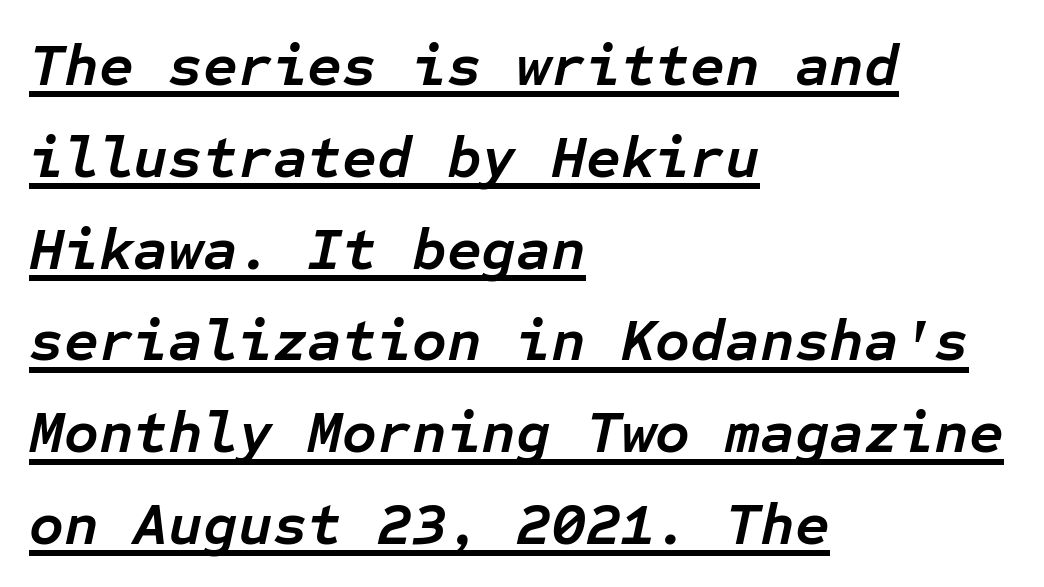
Q: Is the text bold? A: Yes.
Q: Is the text italic (slanted)? A: Yes, it leans right by about 12 degrees.
Q: Is the text underlined? A: Yes.
Q: How is the paragraph aligned? A: Left-aligned.
Q: Is the spacing between letters normal or unusually wide? A: Normal.
Q: Is the spacing between lines tight, normal or loose? A: Normal.
Q: Width (condensed, normal, or wide)? A: Normal.
Q: Stroke contrast? A: Low.
Q: x-height? A: Medium.
Q: Monospaced? A: Yes.
